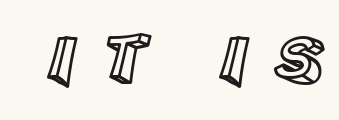
Q: Is the text italic (slanted)? A: Yes.
Q: Is the text underlined? A: No.
Q: Is the spacing between letters normal or unusually wide? A: Unusually wide.
Q: Width (condensed, normal, or wide)? A: Normal.
Q: x-height? A: Large.
Q: Monospaced? A: No.
